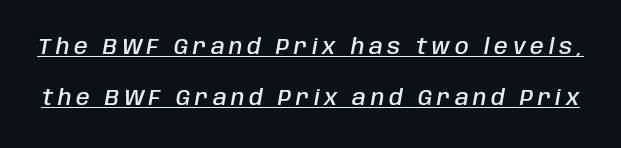
{"italic": "yes", "lean": "right", "slant_degrees": 10, "bold": "semi", "underline": "yes", "line_spacing": "loose", "line_spacing_ratio": 2.32, "letter_spacing": "wide", "letter_spacing_em": 0.22, "glyph_px": 22}
